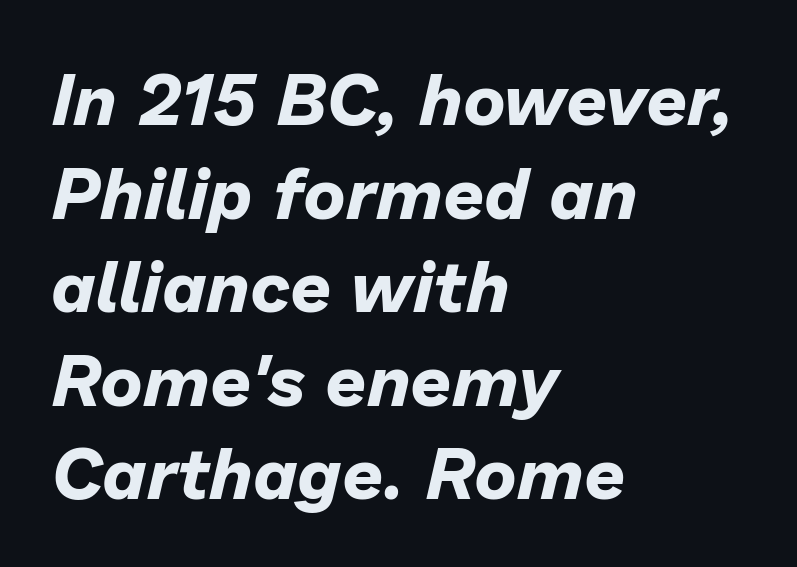
{"italic": "yes", "lean": "right", "slant_degrees": 13, "bold": "yes", "weight": "bold", "width": "normal", "stroke_contrast": "low", "x_height": "medium", "monospaced": "no", "underline": "no", "align": "left", "line_spacing": "normal", "line_spacing_ratio": 1.3, "letter_spacing": "normal", "letter_spacing_em": 0.0, "glyph_px": 72}
